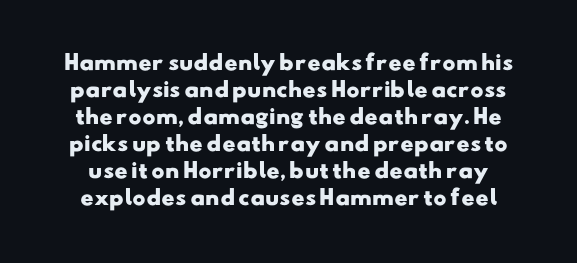
The image shows 20 px bold type; set normal line spacing (1.35x), normal letter spacing, not underlined.
